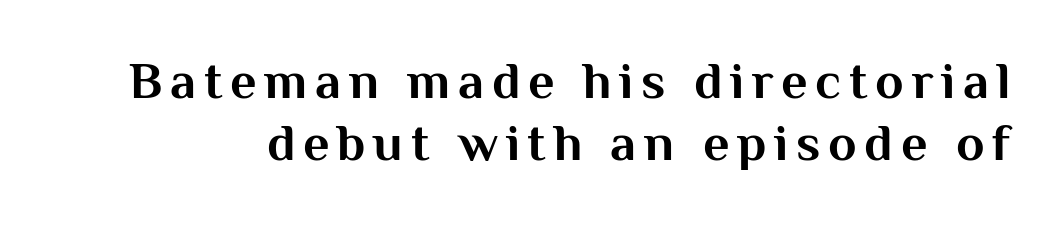
{"serif": "no", "italic": "no", "bold": "yes", "weight": "bold", "width": "normal", "stroke_contrast": "medium", "x_height": "medium", "monospaced": "no", "underline": "no", "line_spacing_ratio": 1.2, "glyph_px": 52}
